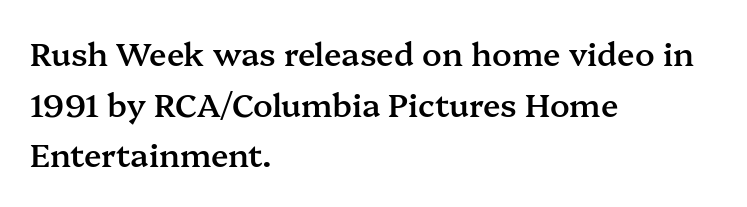
The image shows 32 px semibold serif type, upright; set left-aligned, normal line spacing (1.58x), normal letter spacing, not underlined; medium stroke contrast and a medium x-height.
